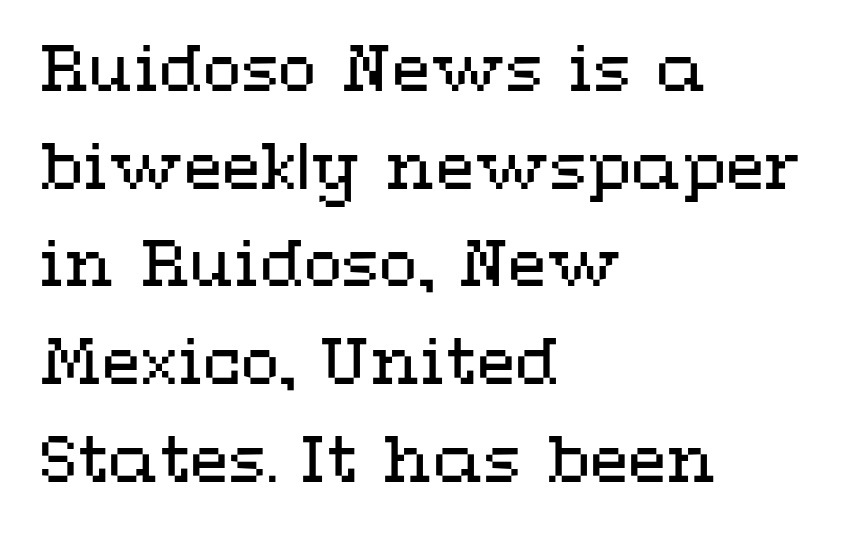
The space between consecutive lines is moderate. Short note: letters normally spaced. The letters advance in unequal steps, a hallmark of proportional type. This is the regular roman posture of the typeface. A clean baseline with only descenders dipping below it.
